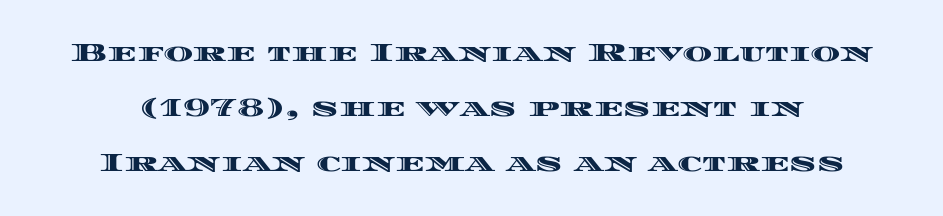
Lines of text with bare space underneath. One glance says open: line gaps are wider than usual. The tracking reads as untouched default to a designer's eye. The axis of the letterforms is exactly vertical.
